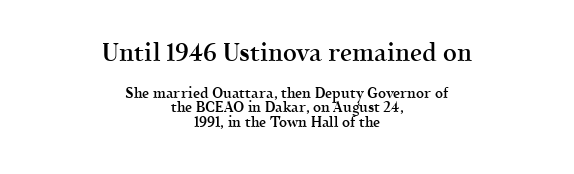
Q: Is the text bold? A: Semi-bold.
Q: Is the text italic (slanted)? A: No, it is upright.
Q: Is the text underlined? A: No.
Q: How is the paragraph aligned? A: Centered.
Q: Is the spacing between letters normal or unusually wide? A: Normal.
Q: Is the spacing between lines tight, normal or loose? A: Tight.
Q: Which block of text is set in a larger size, the first (top) or the second (bottom)? A: The first (top) one.
